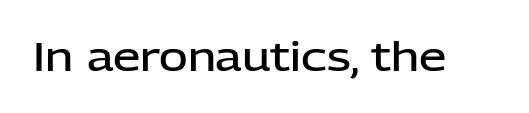
Q: Is the text bold? A: Semi-bold.
Q: Is the text italic (slanted)? A: No, it is upright.
Q: Is the typeface a serif or a sans-serif typeface? A: Sans-serif.
Q: Is the text underlined? A: No.
Q: Is the spacing between letters normal or unusually wide? A: Normal.
Q: Width (condensed, normal, or wide)? A: Normal.
Q: Stroke contrast? A: Low.
Q: x-height? A: Medium.
Q: Monospaced? A: No.
